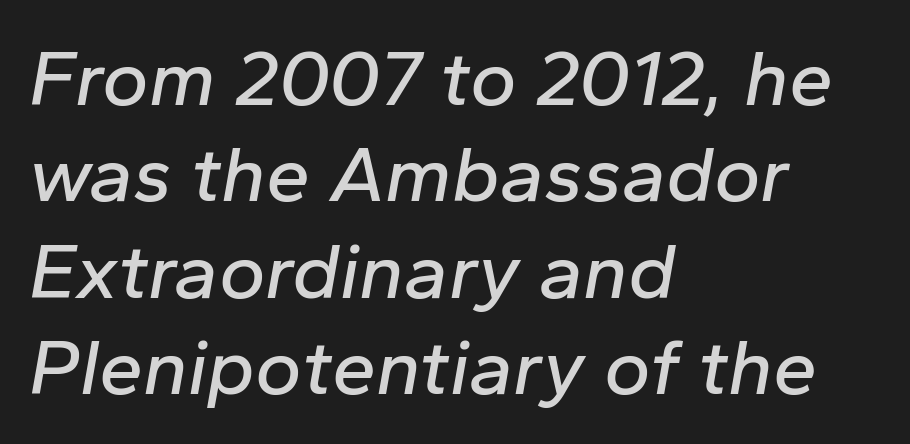
{"italic": "yes", "lean": "right", "slant_degrees": 10, "width": "normal", "stroke_contrast": "low", "x_height": "medium", "monospaced": "no", "underline": "no", "align": "left", "line_spacing_ratio": 1.22, "letter_spacing": "normal", "letter_spacing_em": 0.0, "glyph_px": 79}
